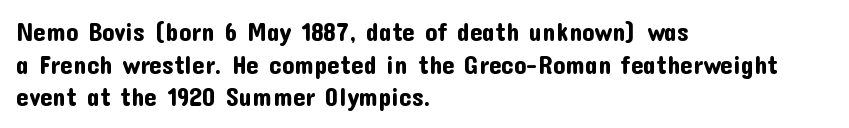
The tracking reads as untouched default to a designer's eye. Has an underline been added? It has not. Where is the straight margin? On the left. A typesetter would call this leading conventional body-copy spacing.
